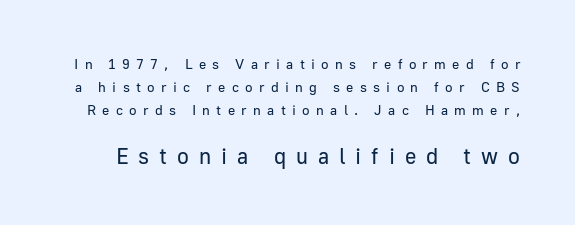
The image shows 22 px text type, upright; set normal line spacing (1.66x), unusually wide letter spacing (+0.45 em), not underlined; the second (bottom) block is 1.57x larger.
